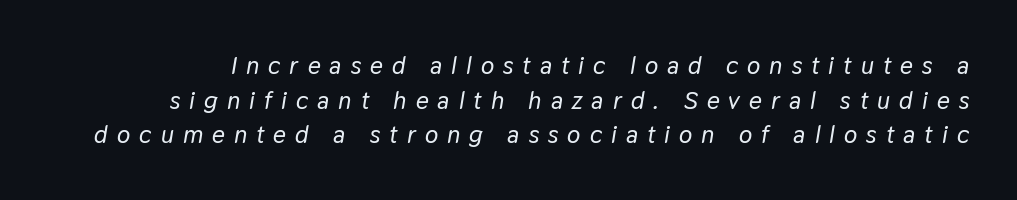
Q: Is the text italic (slanted)? A: Yes, it leans right by about 9 degrees.
Q: Is the text underlined? A: No.
Q: Is the spacing between letters normal or unusually wide? A: Unusually wide.
Q: Is the spacing between lines tight, normal or loose? A: Normal.
